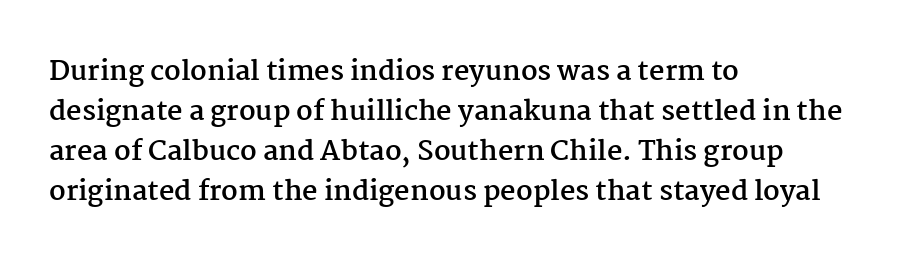
Q: Is the text bold? A: Yes.
Q: Is the text italic (slanted)? A: No, it is upright.
Q: Is the text underlined? A: No.
Q: How is the paragraph aligned? A: Left-aligned.
Q: Is the spacing between letters normal or unusually wide? A: Normal.
Q: Is the spacing between lines tight, normal or loose? A: Normal.
